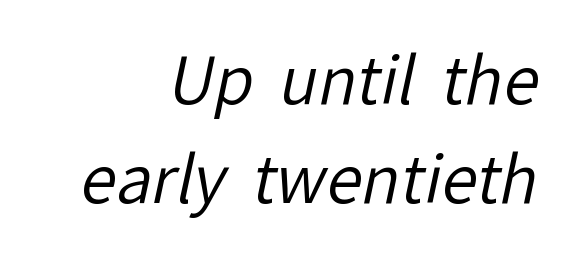
The image shows 64 px regular-weight sans-serif type; set right-aligned, normal line spacing (1.54x), normal letter spacing, not underlined; low stroke contrast and a medium x-height.
